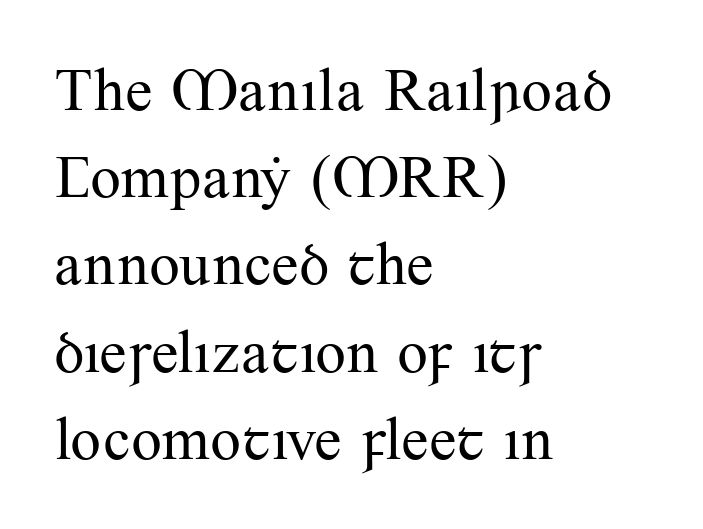
The image shows 61 px regular-weight serif type, upright; set left-aligned, normal line spacing (1.43x), normal letter spacing, not underlined; medium stroke contrast and a small x-height.
